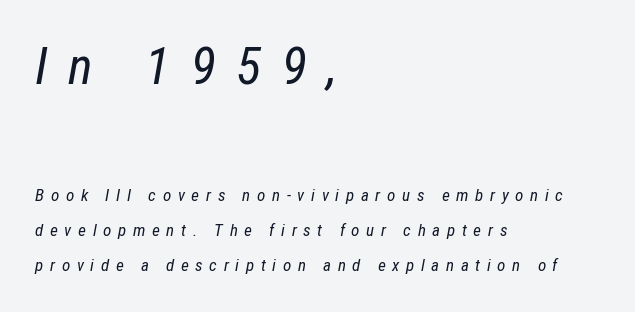
{"italic": "yes", "lean": "right", "slant_degrees": 12, "bold": "no", "weight": "regular", "width": "condensed", "stroke_contrast": "low", "x_height": "medium", "monospaced": "no", "underline": "no", "align": "left", "line_spacing": "loose", "line_spacing_ratio": 2.08, "letter_spacing": "wide", "letter_spacing_em": 0.39, "larger_block": "first", "size_ratio": 3.06, "glyph_px": 52}
